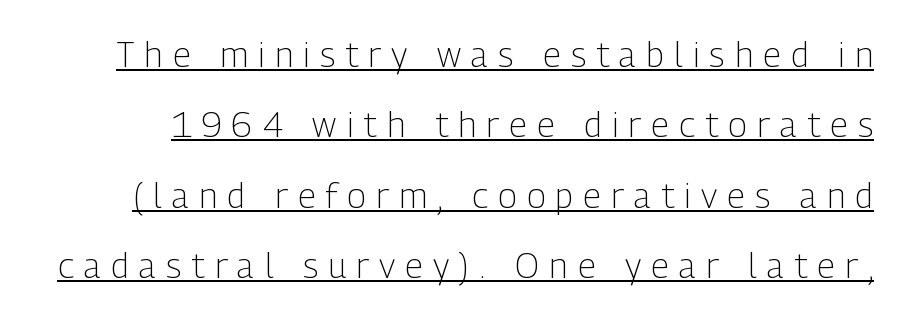
The image shows 35 px light, condensed sans-serif type, upright; set loose line spacing (2.01x), unusually wide letter spacing (+0.29 em), underlined; low stroke contrast and a medium x-height.
